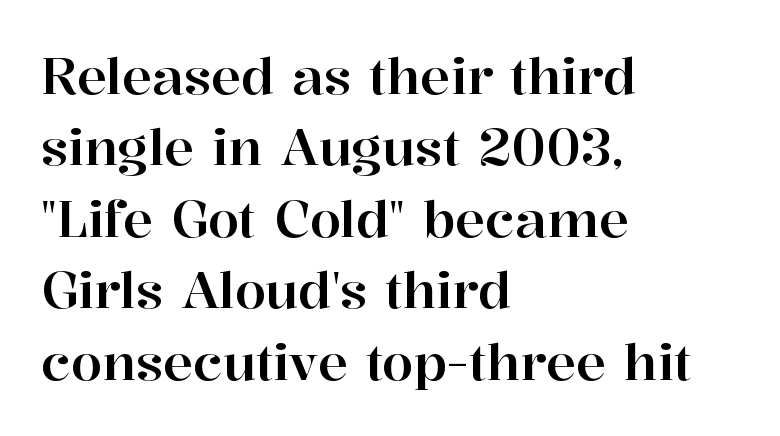
{"serif": "yes", "italic": "no", "width": "normal", "stroke_contrast": "high", "x_height": "medium", "monospaced": "no", "underline": "no", "align": "left", "line_spacing": "normal", "line_spacing_ratio": 1.43, "letter_spacing": "normal", "letter_spacing_em": 0.0, "glyph_px": 50}
